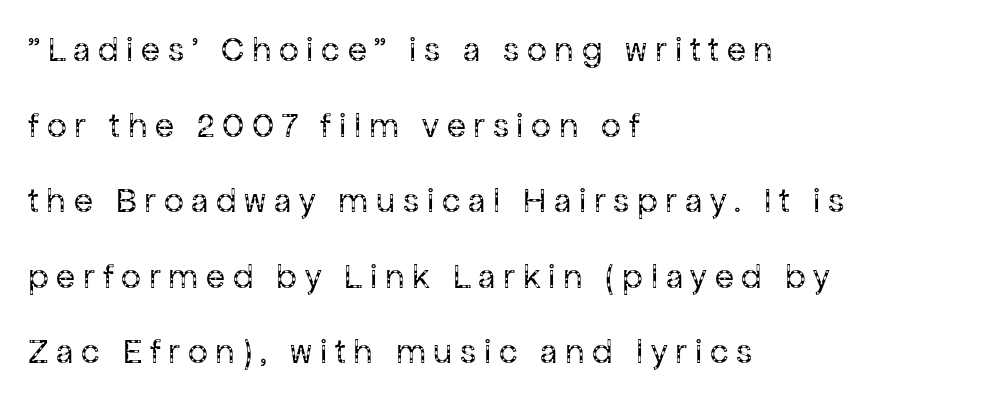
The image shows 35 px regular-weight sans-serif type, upright; set left-aligned, loose line spacing (2.16x), unusually wide letter spacing (+0.22 em), not underlined; low stroke contrast and a medium x-height.
